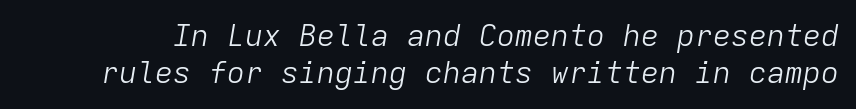
Q: Is the text bold? A: No.
Q: Is the text italic (slanted)? A: Yes, it leans right by about 9 degrees.
Q: Is the text underlined? A: No.
Q: Is the spacing between letters normal or unusually wide? A: Normal.
Q: Width (condensed, normal, or wide)? A: Normal.
Q: Stroke contrast? A: Low.
Q: x-height? A: Medium.
Q: Monospaced? A: Yes.
